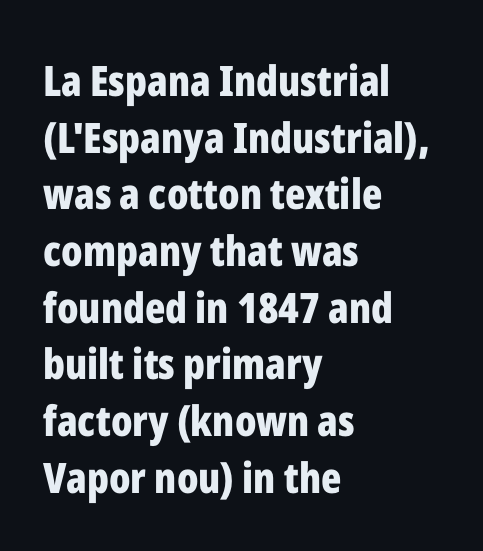
The font is running at its bold setting. The strip under each line holds only bare page. You could call the tracking neutral — neither tight nor loose. The font family rendered here belongs to the sans-serif group. Is the block centered? No — it sits flush against the left margin.
